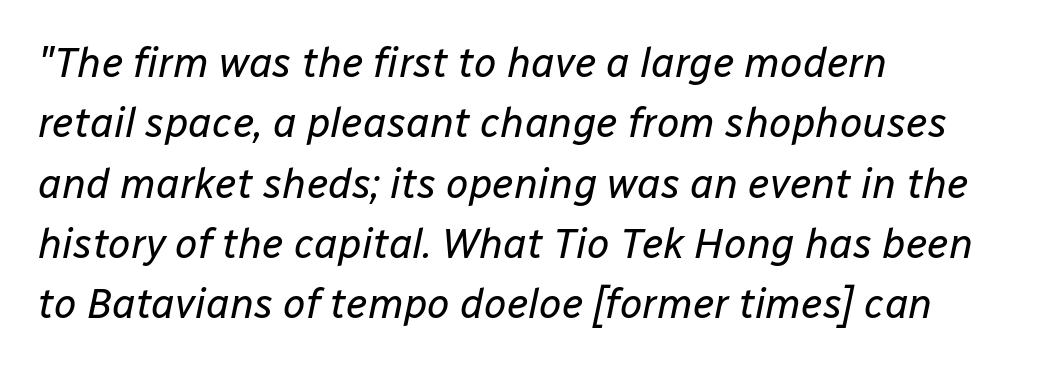
{"italic": "yes", "lean": "right", "slant_degrees": 12, "bold": "no", "weight": "regular", "width": "normal", "stroke_contrast": "low", "x_height": "medium", "monospaced": "no", "underline": "no", "align": "left", "line_spacing": "normal", "line_spacing_ratio": 1.47, "letter_spacing": "normal", "letter_spacing_em": 0.0, "glyph_px": 41}
